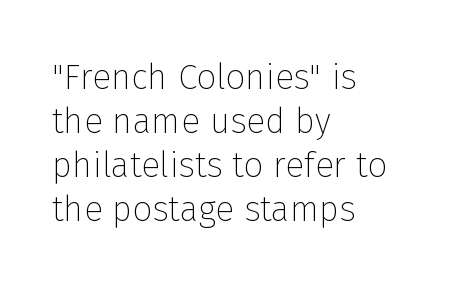
Q: Is the text bold? A: No.
Q: Is the text italic (slanted)? A: No, it is upright.
Q: Is the typeface a serif or a sans-serif typeface? A: Sans-serif.
Q: Is the text underlined? A: No.
Q: How is the paragraph aligned? A: Left-aligned.
Q: Is the spacing between letters normal or unusually wide? A: Normal.
Q: Is the spacing between lines tight, normal or loose? A: Normal.
Q: Width (condensed, normal, or wide)? A: Normal.
Q: Stroke contrast? A: Low.
Q: x-height? A: Medium.
Q: Monospaced? A: No.
